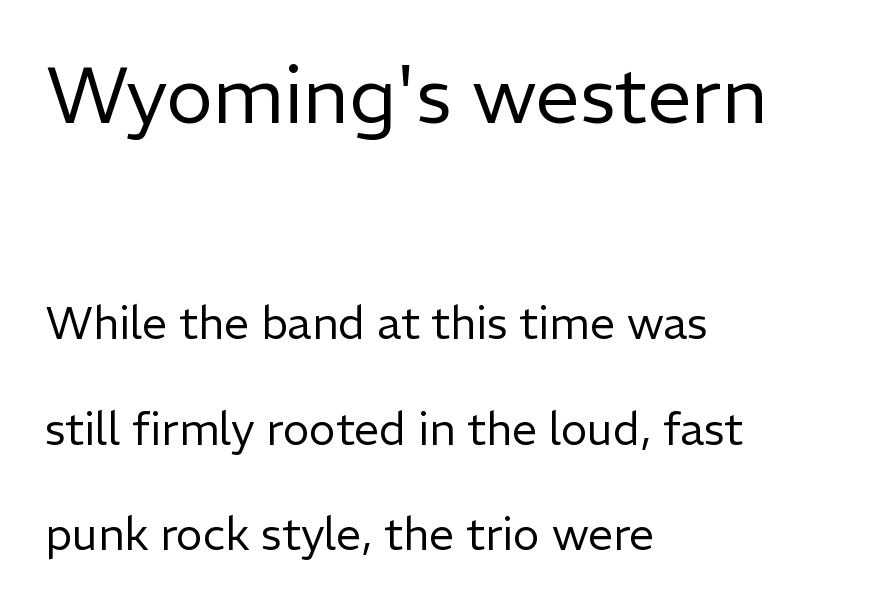
Q: Is the text bold? A: No.
Q: Is the text italic (slanted)? A: No, it is upright.
Q: Is the typeface a serif or a sans-serif typeface? A: Sans-serif.
Q: Is the text underlined? A: No.
Q: How is the paragraph aligned? A: Left-aligned.
Q: Is the spacing between letters normal or unusually wide? A: Normal.
Q: Is the spacing between lines tight, normal or loose? A: Loose.
Q: Which block of text is set in a larger size, the first (top) or the second (bottom)? A: The first (top) one.
Q: Width (condensed, normal, or wide)? A: Normal.
Q: Stroke contrast? A: Low.
Q: x-height? A: Medium.
Q: Monospaced? A: No.
